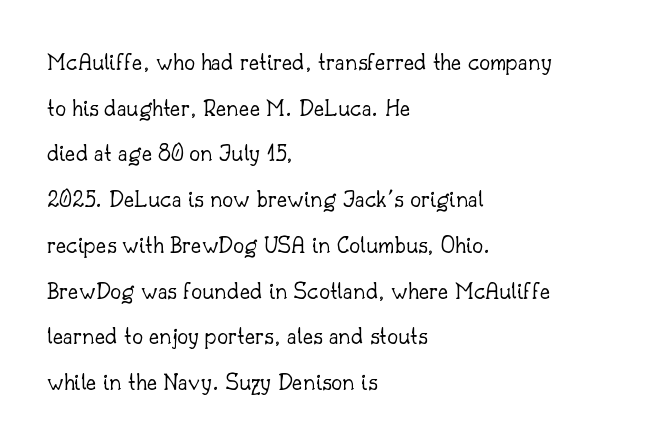
The image shows 25 px text type, upright; set left-aligned, line spacing 1.83x, normal letter spacing, not underlined.
